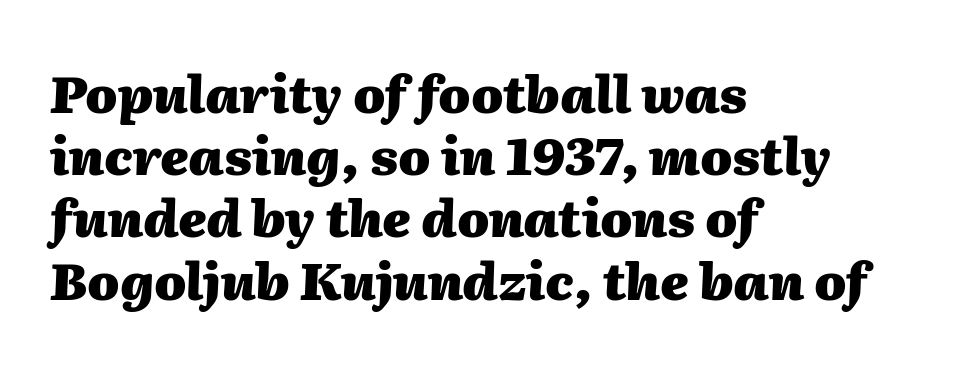
Students, note that the glyphs here touch the page at normal intervals. The strip under each line holds only bare page. Looks like regular typesetting: each glyph gets only the width it needs. Designer's note — italics engaged. These words are printed bold, with thick strokes throughout. Alignment: flush left.
